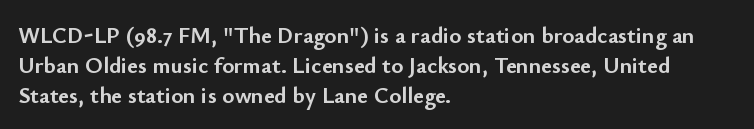
The image shows 23 px bold type, upright; set left-aligned, normal line spacing (1.31x), normal letter spacing, not underlined.
